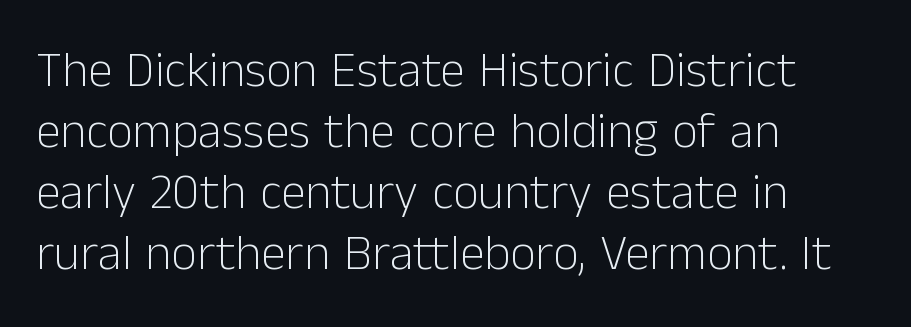
{"serif": "no", "italic": "no", "bold": "no", "weight": "light", "width": "normal", "stroke_contrast": "low", "x_height": "medium", "monospaced": "no", "underline": "no", "align": "left", "line_spacing_ratio": 1.22, "letter_spacing": "normal", "letter_spacing_em": 0.0, "glyph_px": 50}
